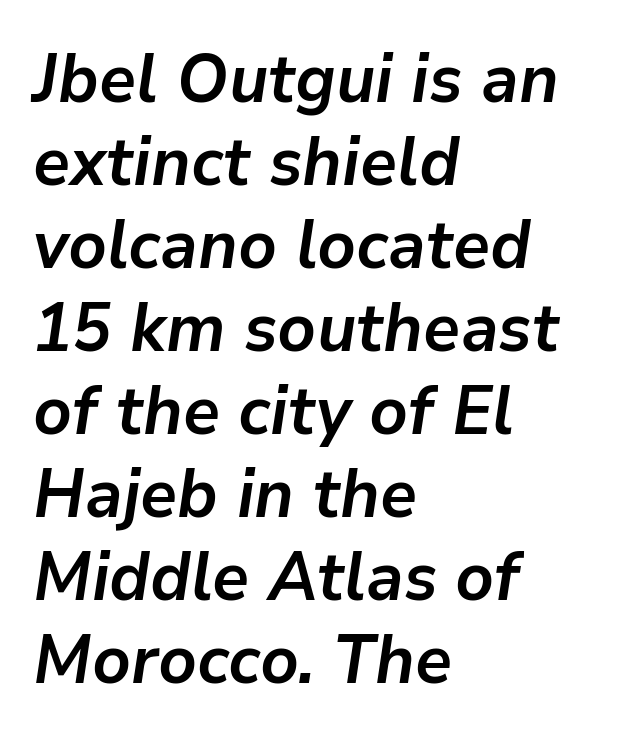
Default kerning and tracking; the words read as compact shapes. The face used here is proportionally spaced, like ordinary book or web type. Horizontally, the lines are justified to the leading edge only. The glyphs are unaccompanied by any horizontal stroke below them. Characters are canted at an angle relative to the baseline's perpendicular. Strong, thick strokes mark this as bold type.
